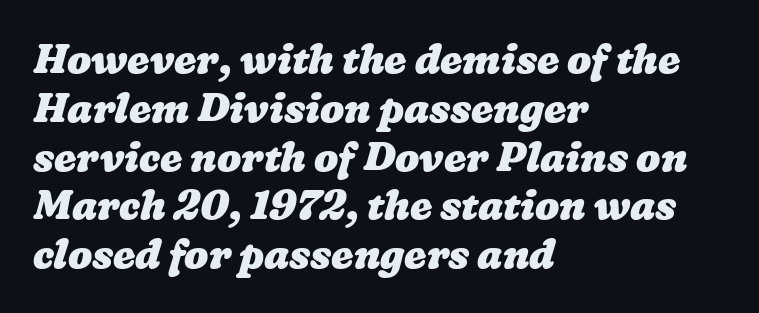
Compared with an ordinary text face, these strokes are far heavier — a full bold. Character widths vary here, with narrow letters taking less room than wide ones. Lines of text with bare space underneath. The passage is arranged the way most books set body copy — flush left. Caption: standard tracking, unaltered.
